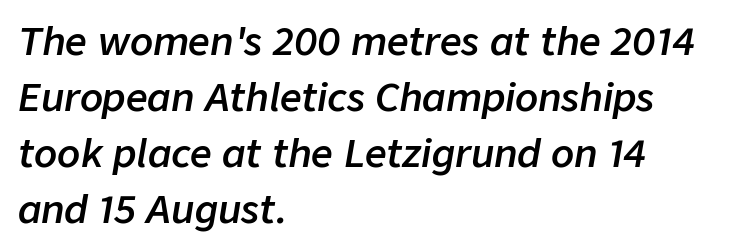
Tracking value appears to be zero — textbook default spacing. In terms of weight, the rendering is demibold, just under bold. The text block is weighted toward the left margin, trailing off unevenly rightward. The lines sit at an ordinary, default distance from one another. This rendering features lettering with no underline.
